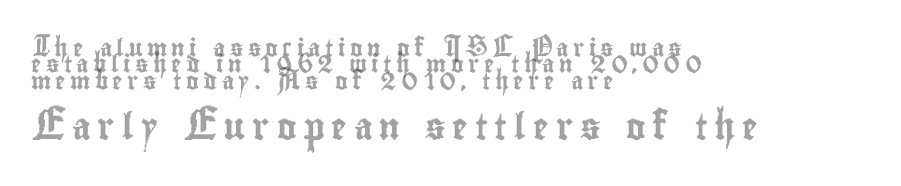
{"italic": "no", "underline": "no", "align": "left", "line_spacing": "tight", "line_spacing_ratio": 0.97, "letter_spacing": "wide", "letter_spacing_em": 0.26, "larger_block": "second", "size_ratio": 1.53, "glyph_px": 26}
